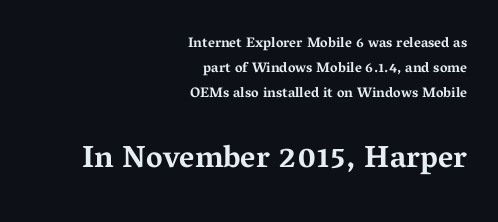
Q: Is the text bold? A: Yes.
Q: Is the text italic (slanted)? A: No, it is upright.
Q: Is the typeface a serif or a sans-serif typeface? A: Serif.
Q: Is the text underlined? A: No.
Q: How is the paragraph aligned? A: Right-aligned.
Q: Is the spacing between letters normal or unusually wide? A: Normal.
Q: Which block of text is set in a larger size, the first (top) or the second (bottom)? A: The second (bottom) one.
Q: Width (condensed, normal, or wide)? A: Wide.
Q: Stroke contrast? A: Medium.
Q: x-height? A: Medium.
Q: Monospaced? A: No.
